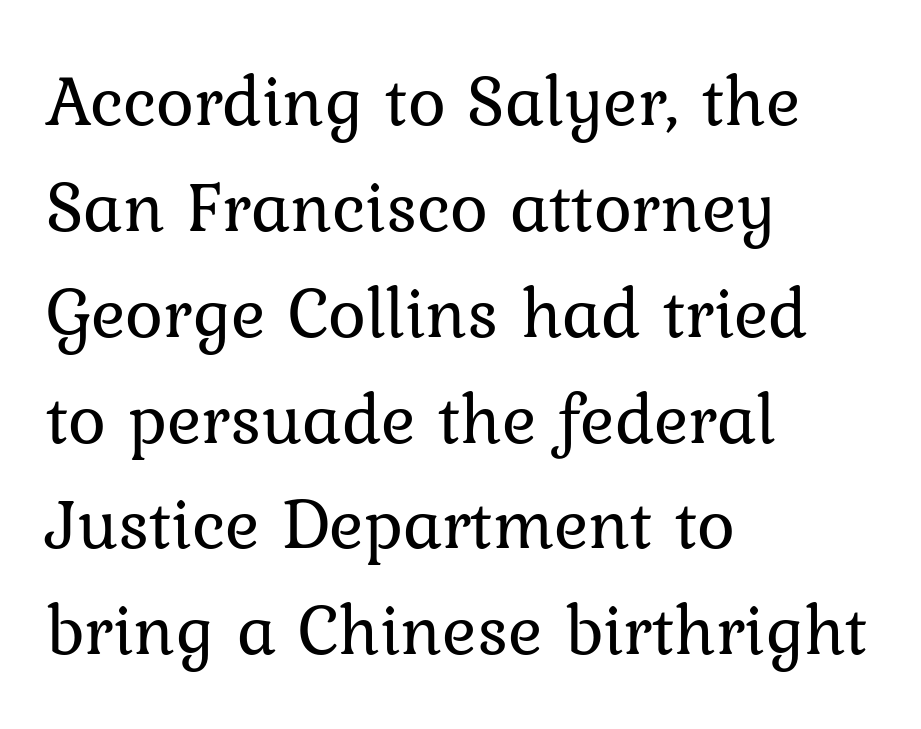
The image shows 72 px regular-weight serif type, upright; set left-aligned, normal line spacing (1.47x), normal letter spacing, not underlined; low stroke contrast and a medium x-height.
